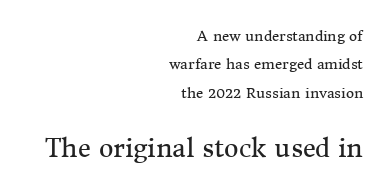
The image shows 25 px text type, upright; set right-aligned, loose line spacing (2.03x), normal letter spacing, not underlined; the second (bottom) block is 1.79x larger.
